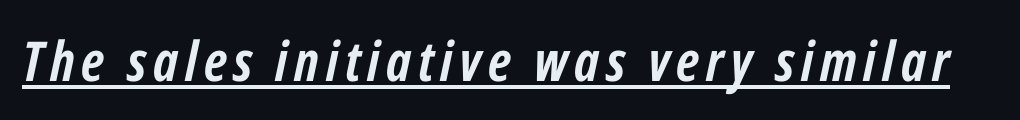
The image shows 55 px semibold, condensed type, italic (leaning right); set underlined; low stroke contrast and a medium x-height.
